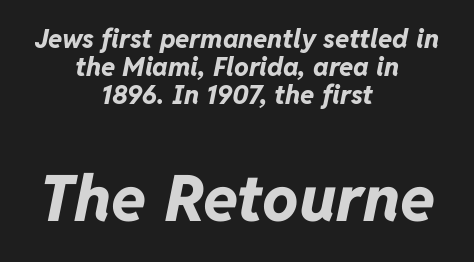
The image shows 64 px bold type, italic (leaning right); set centered, tight line spacing (1.08x), normal letter spacing, not underlined; the second (bottom) block is 2.46x larger; low stroke contrast and a medium x-height.
